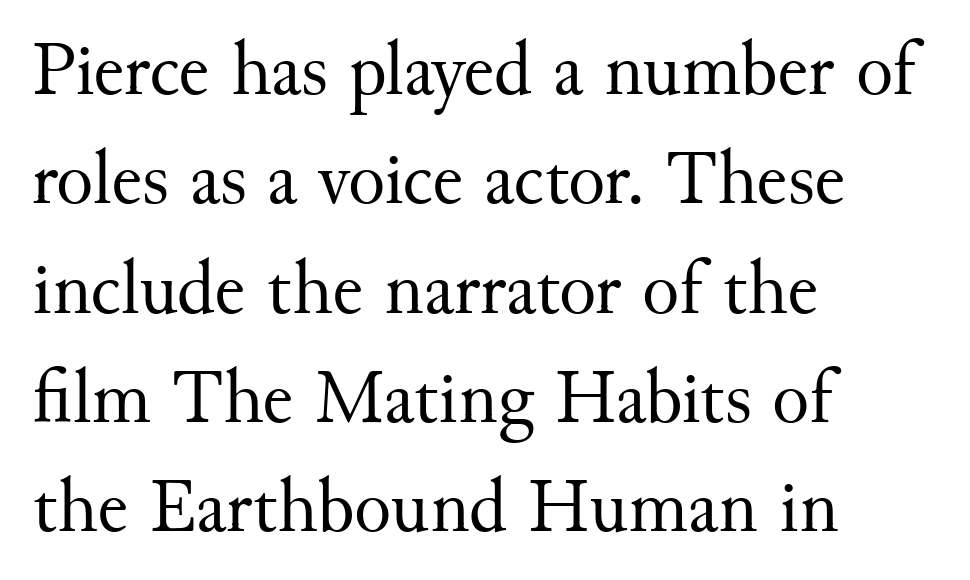
Small tapered or slab feet sit at the stroke ends, so this counts as serif. Is the type heavy? It reads as light-to-regular instead. Notice how the stems are strictly vertical — no italics here. Successive baselines arrive at the customary interval. How are the letters spaced? Ordinarily, with no added tracking. Proportional: the letters do not fall into vertical columns.
